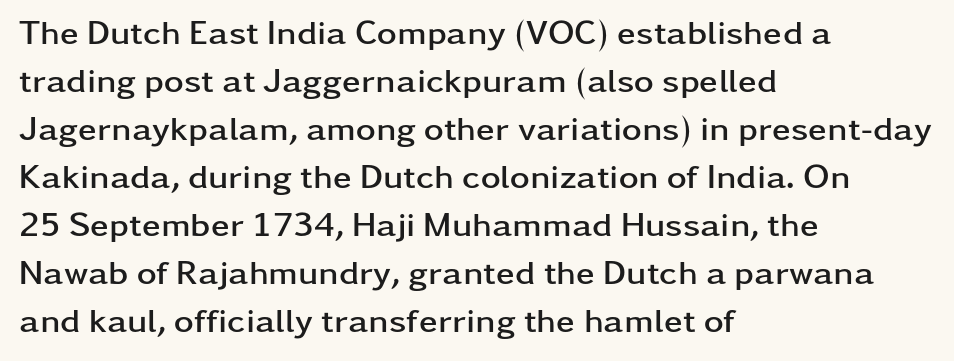
Lines of text with bare space underneath. Note the varied advance widths — an 'i' is clearly narrower than an 'm'. The block of text has a typical density, with ordinary space between rows. Does the lettering tilt? It doesn't — this is upright. Compared with typical body copy, the letter spacing here is the same. Alignment: flush left.
